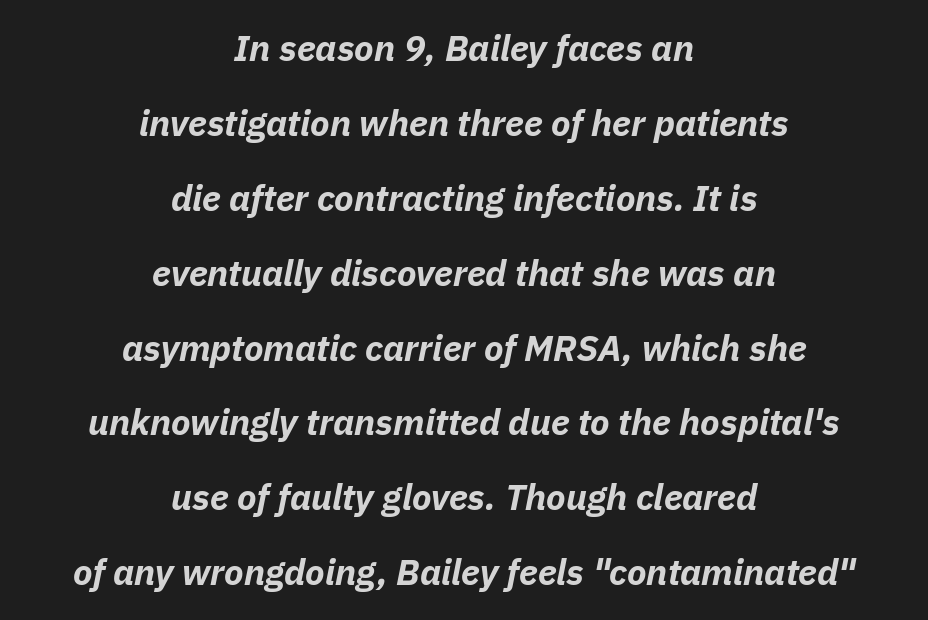
The image shows 36 px bold type, italic (leaning right); set centered, loose line spacing (2.08x), normal letter spacing, not underlined; low stroke contrast and a medium x-height.
